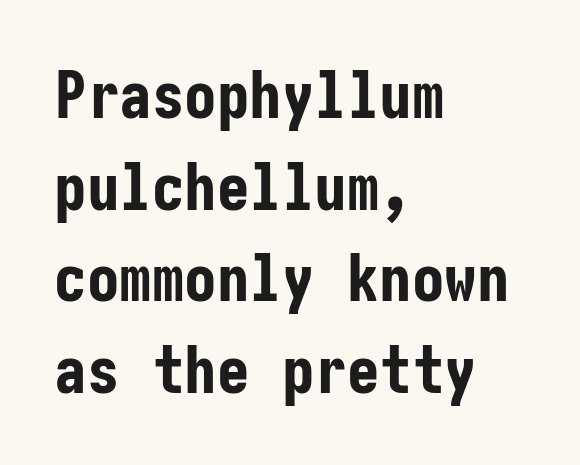
Layout note: lines flush left. The tracking reads as untouched default to a designer's eye. The typeface chosen for these lines omits serifs. A clean baseline with only descenders dipping below it.
